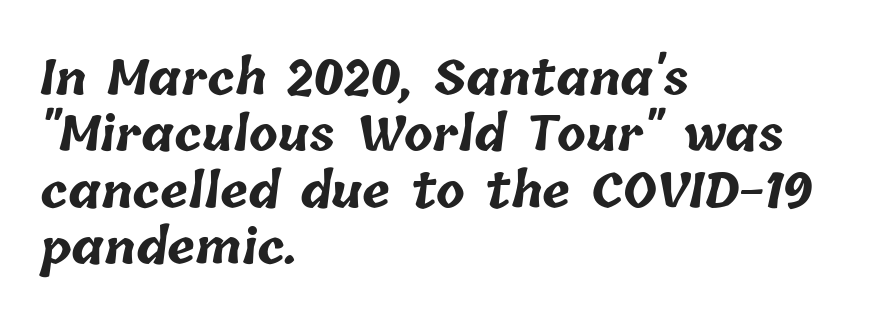
Q: Is the text bold? A: Yes.
Q: Is the text underlined? A: No.
Q: How is the paragraph aligned? A: Left-aligned.
Q: Is the spacing between letters normal or unusually wide? A: Normal.
Q: Width (condensed, normal, or wide)? A: Normal.
Q: Stroke contrast? A: Low.
Q: x-height? A: Medium.
Q: Monospaced? A: No.
